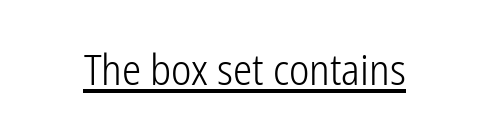
Q: Is the text bold? A: No.
Q: Is the text italic (slanted)? A: No, it is upright.
Q: Is the typeface a serif or a sans-serif typeface? A: Sans-serif.
Q: Is the text underlined? A: Yes.
Q: Is the spacing between letters normal or unusually wide? A: Normal.
Q: Width (condensed, normal, or wide)? A: Condensed.
Q: Stroke contrast? A: Low.
Q: x-height? A: Medium.
Q: Monospaced? A: No.
